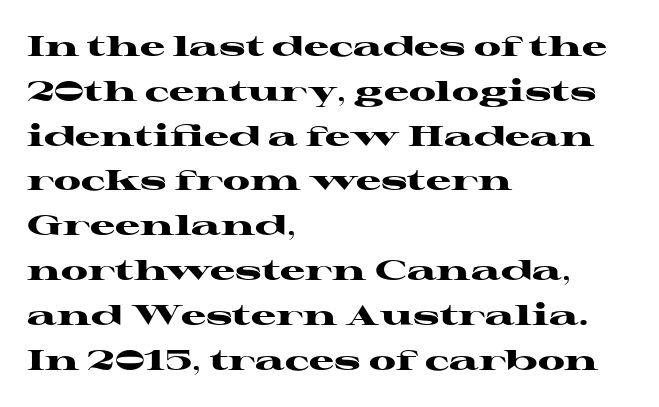
Q: Is the text bold? A: Yes.
Q: Is the text italic (slanted)? A: No, it is upright.
Q: Is the typeface a serif or a sans-serif typeface? A: Serif.
Q: Is the text underlined? A: No.
Q: How is the paragraph aligned? A: Left-aligned.
Q: Is the spacing between letters normal or unusually wide? A: Normal.
Q: Is the spacing between lines tight, normal or loose? A: Normal.
Q: Width (condensed, normal, or wide)? A: Wide.
Q: Stroke contrast? A: High.
Q: x-height? A: Medium.
Q: Monospaced? A: No.
